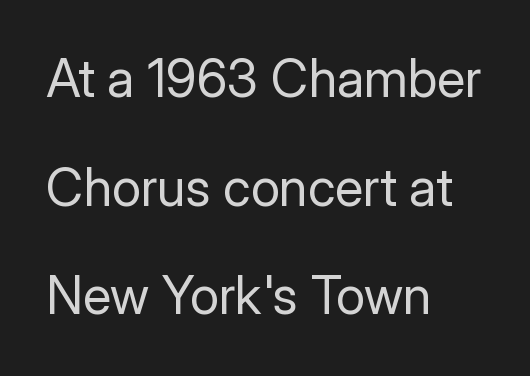
{"serif": "no", "italic": "no", "bold": "no", "weight": "regular", "width": "normal", "stroke_contrast": "low", "x_height": "medium", "monospaced": "no", "underline": "no", "align": "left", "line_spacing": "loose", "line_spacing_ratio": 2.09, "letter_spacing": "normal", "letter_spacing_em": 0.0, "glyph_px": 52}
